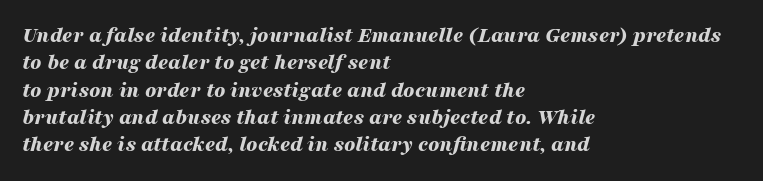
The image shows 22 px bold type, italic (leaning right); set left-aligned, line spacing 1.24x, normal letter spacing, not underlined.
